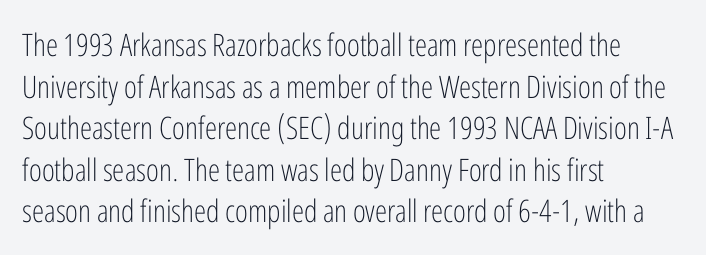
The image shows 31 px light, condensed sans-serif type, upright; set left-aligned, normal line spacing (1.34x), normal letter spacing, not underlined; low stroke contrast and a medium x-height.
